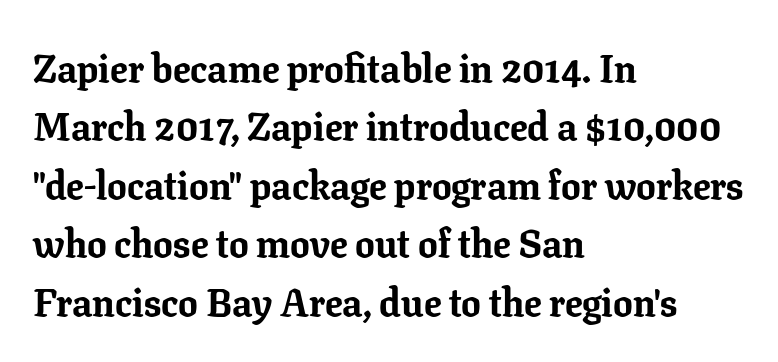
In terms of letterspacing, this is plain default setting. Decoration check: the copy has no underline. Heavy-handed strokes throughout: this text is bold. Normally led — the rows are evenly, conventionally spaced. Unlike italic type, these characters show no tilt at all.
